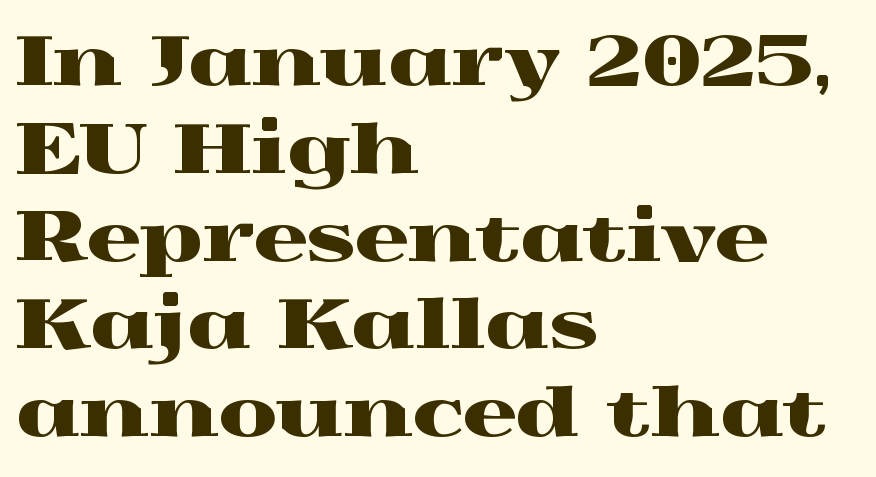
The image shows 67 px wide serif type, upright; set left-aligned, normal line spacing (1.31x), normal letter spacing, not underlined; a medium x-height.
